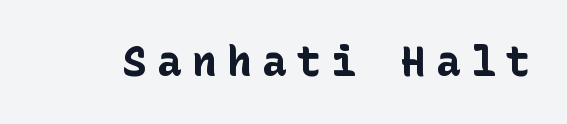
Does the lettering tilt? It doesn't — this is upright. Words float on clear page, feet unadorned. The type is letterspaced generously, with wide tracking. Plenty of ink on the page — the face is bold. The face used here is a sans, in the tradition of grotesques and geometrics.
